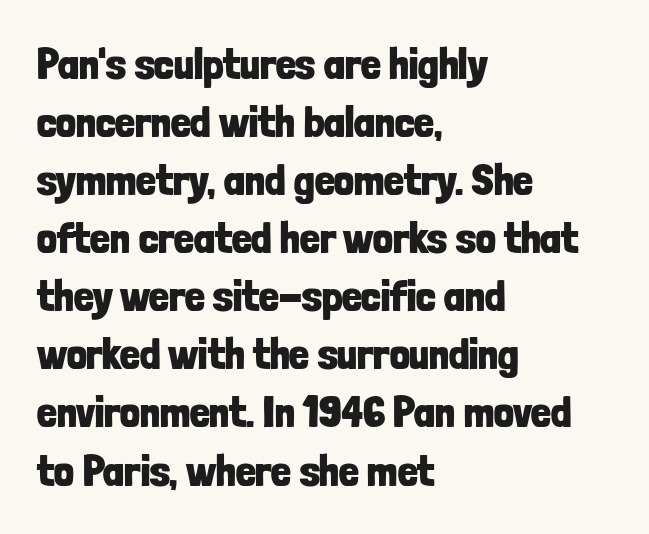
{"serif": "no", "italic": "no", "bold": "yes", "weight": "bold", "width": "condensed", "stroke_contrast": "low", "x_height": "medium", "monospaced": "no", "underline": "no", "align": "left", "line_spacing": "normal", "line_spacing_ratio": 1.32, "letter_spacing": "normal", "letter_spacing_em": 0.0, "glyph_px": 44}
